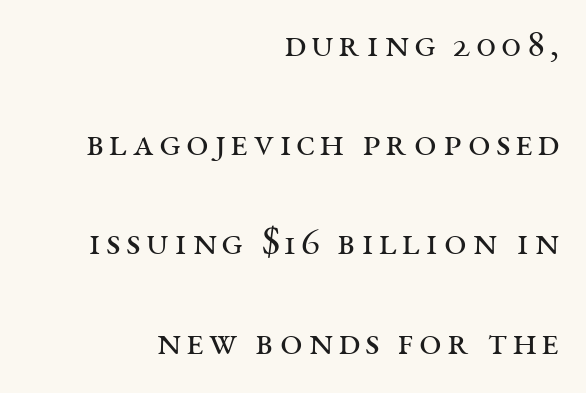
Note: serifs present on the glyphs. Stroke thickness stays within the range of a standard reading face or lighter. You could not count columns in this text — the font is proportionally spaced. Quick note: interline space is abundant. Posture: vertical. Rule under the text: the space is simply empty.
